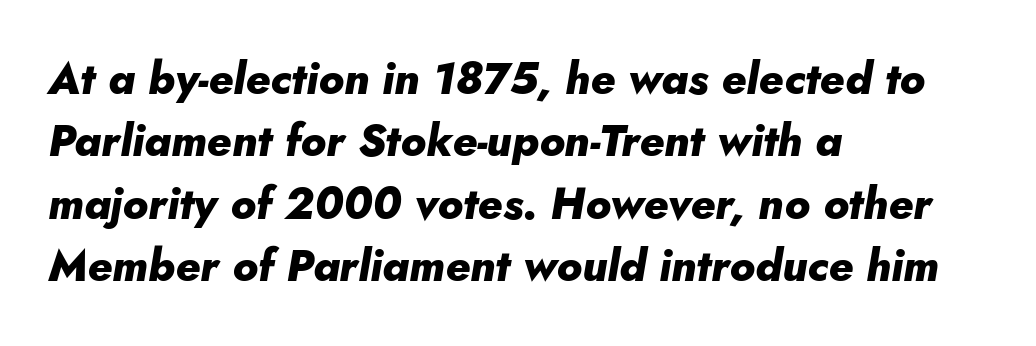
Q: Is the text bold? A: Yes.
Q: Is the text italic (slanted)? A: Yes, it leans right by about 10 degrees.
Q: Is the text underlined? A: No.
Q: How is the paragraph aligned? A: Left-aligned.
Q: Is the spacing between letters normal or unusually wide? A: Normal.
Q: Is the spacing between lines tight, normal or loose? A: Normal.
Q: Width (condensed, normal, or wide)? A: Normal.
Q: Stroke contrast? A: Low.
Q: x-height? A: Small.
Q: Monospaced? A: No.
